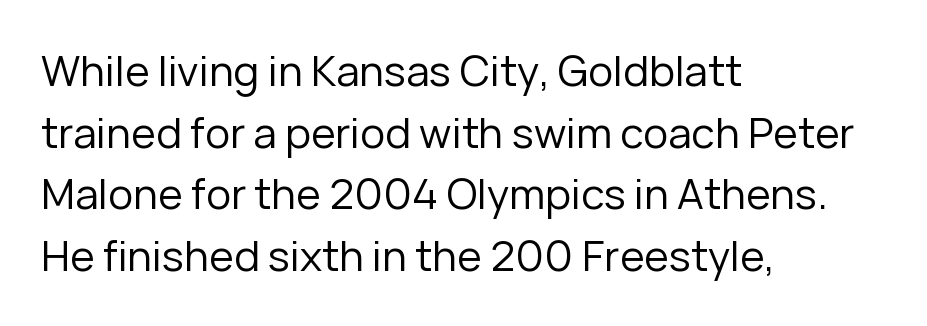
Q: Is the text bold? A: No.
Q: Is the text italic (slanted)? A: No, it is upright.
Q: Is the typeface a serif or a sans-serif typeface? A: Sans-serif.
Q: Is the text underlined? A: No.
Q: How is the paragraph aligned? A: Left-aligned.
Q: Is the spacing between letters normal or unusually wide? A: Normal.
Q: Is the spacing between lines tight, normal or loose? A: Normal.
Q: Width (condensed, normal, or wide)? A: Normal.
Q: Stroke contrast? A: Low.
Q: x-height? A: Medium.
Q: Monospaced? A: No.
